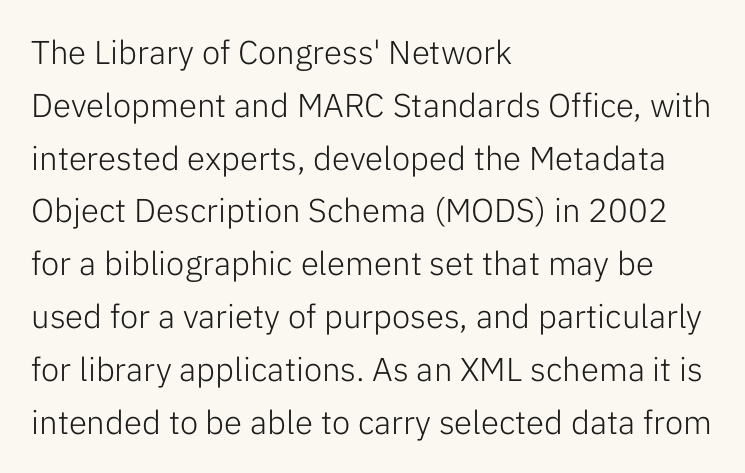
Where is the straight margin? On the left. Italic: no, the glyphs are upright roman. Letters have the restrained weight of plain body copy at most. Plain, unruled lines of type. The rendering keeps characters at their native spacing.
